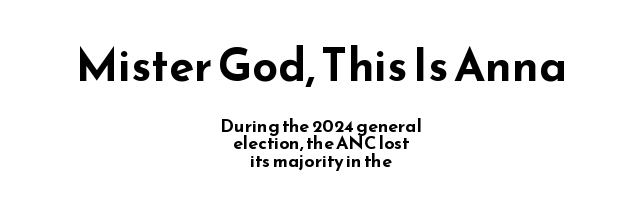
The image shows 45 px bold, wide sans-serif type, upright; set centered, tight line spacing (0.99x), normal letter spacing, not underlined; the first (top) block is 2.5x larger; low stroke contrast and a small x-height.
